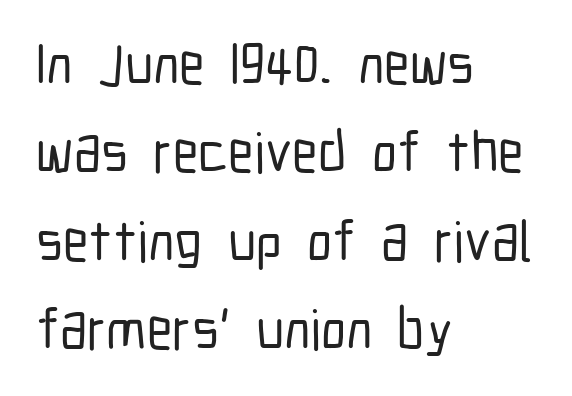
{"serif": "no", "italic": "no", "width": "condensed", "stroke_contrast": "low", "x_height": "medium", "monospaced": "no", "underline": "no", "align": "left", "line_spacing": "normal", "line_spacing_ratio": 1.55, "letter_spacing": "normal", "letter_spacing_em": 0.0, "glyph_px": 57}
